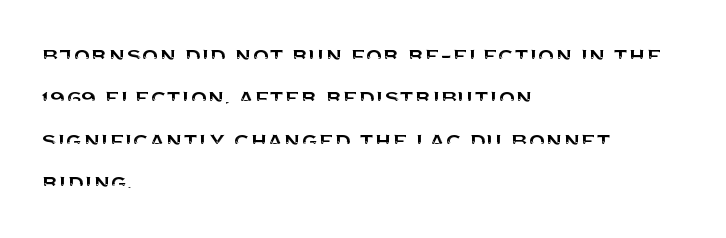
The image shows 27 px text type, upright; set left-aligned, normal line spacing (1.57x), normal letter spacing, not underlined.
